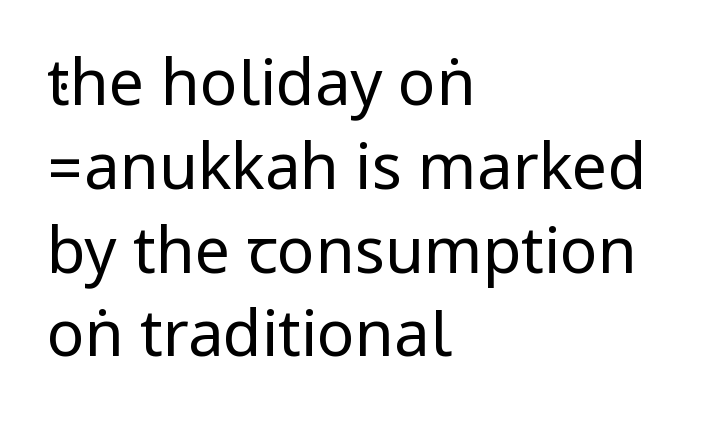
Posture: straight, roman, zero tilt. Stem width sits at or under what a default text font uses. Check the space under the baseline: it is left empty. Type style note: lacks serifs.
